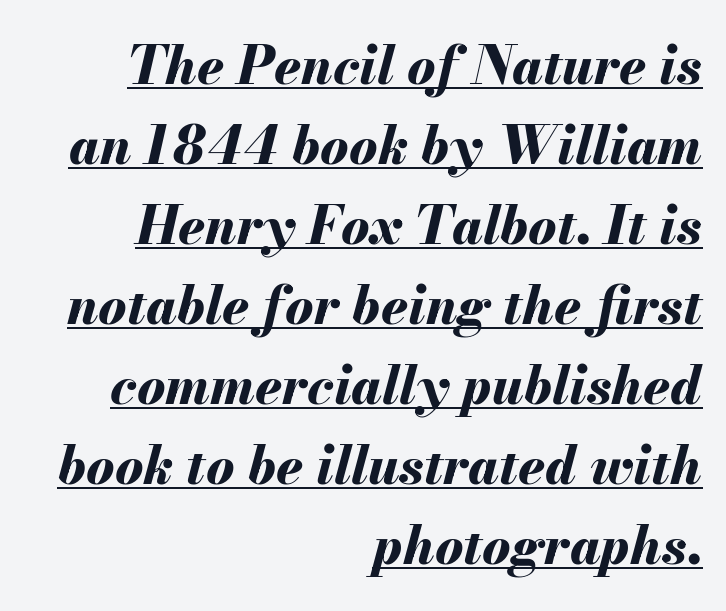
The image shows 53 px bold type, italic (leaning right); set right-aligned, normal line spacing (1.51x), normal letter spacing, underlined; medium stroke contrast and a small x-height.
